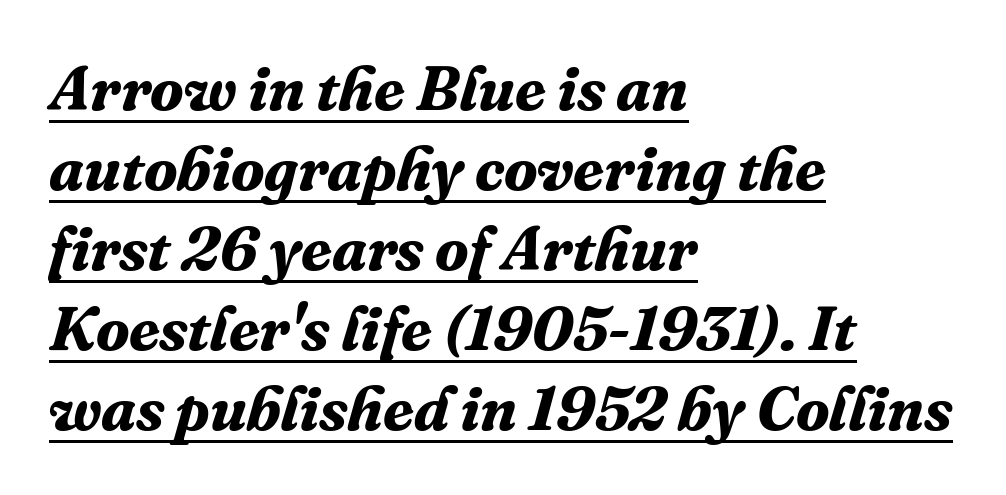
{"serif": "yes", "italic": "yes", "lean": "right", "slant_degrees": 16, "bold": "yes", "weight": "bold", "width": "normal", "stroke_contrast": "medium", "x_height": "medium", "monospaced": "no", "underline": "yes", "align": "left", "line_spacing": "normal", "line_spacing_ratio": 1.29, "letter_spacing": "normal", "letter_spacing_em": 0.0, "glyph_px": 62}
